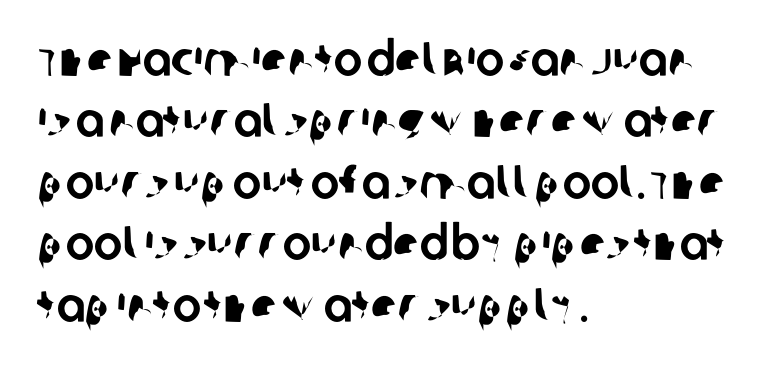
Check under the words: just untouched page. The gaps between neighbouring characters are ordinary and unremarkable. This rendering employs a face without finishing strokes, i.e., a sans-serif. Short and long lines alike share a common starting point at left.
